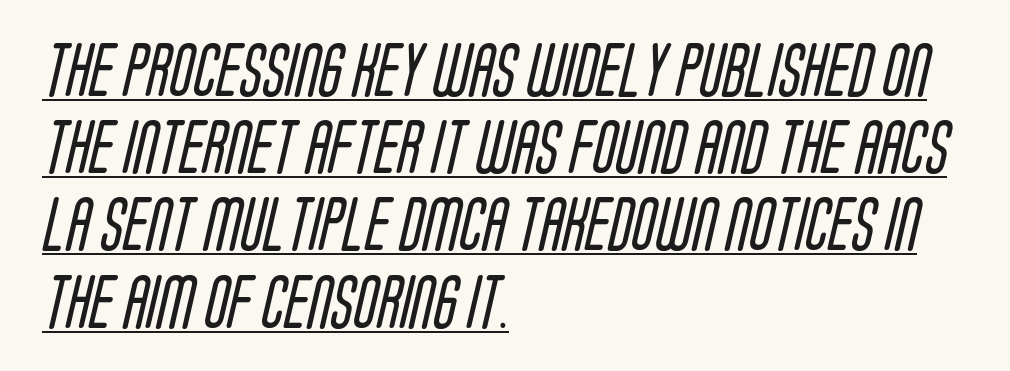
Whoever set this chose a conventional vertical rhythm. The type family on display is of the sans-serif kind. Is this a heavy cut? Hardly; it is regular or lighter. These lines stack with their left ends in a neat column. Spacing between characters is what you'd get straight out of the box. A typographer would call this underscored text.
